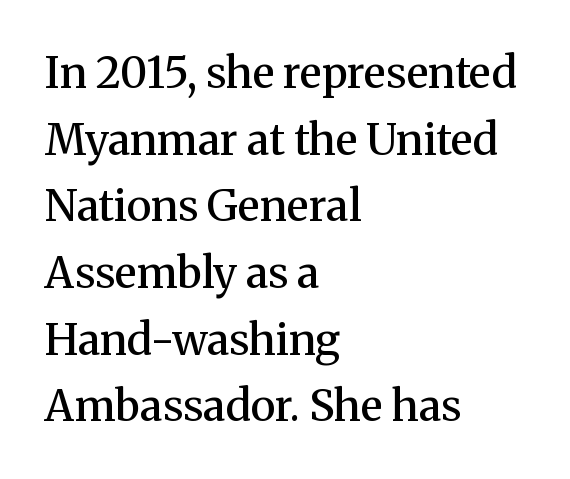
The image shows 43 px semibold serif type, upright; set left-aligned, normal line spacing (1.55x), normal letter spacing, not underlined; medium stroke contrast and a medium x-height.
